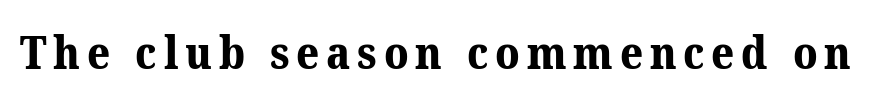
{"serif": "yes", "bold": "yes", "weight": "bold", "width": "normal", "stroke_contrast": "medium", "x_height": "medium", "monospaced": "no", "underline": "no", "glyph_px": 45}
